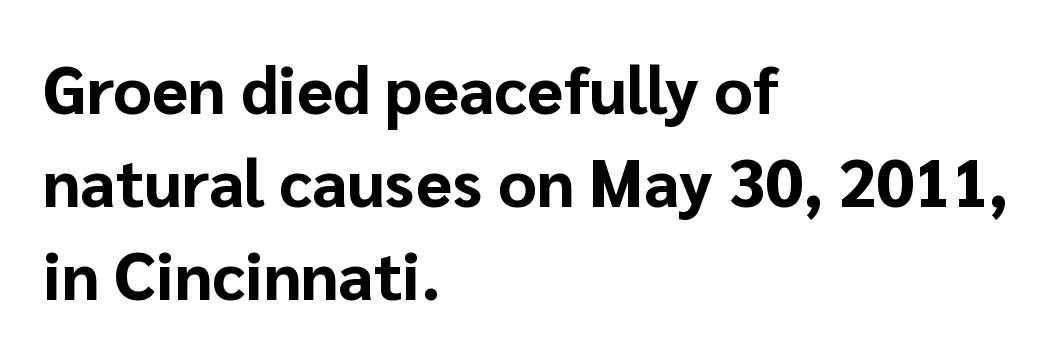
A sans-serif font was chosen for this passage. Posture: upright roman. Every letter is thick-stroked: bold, no question. Here the designer chose a conventional face with non-uniform glyph widths. Check under the words: just untouched page. Line starts are locked; line ends wander.
